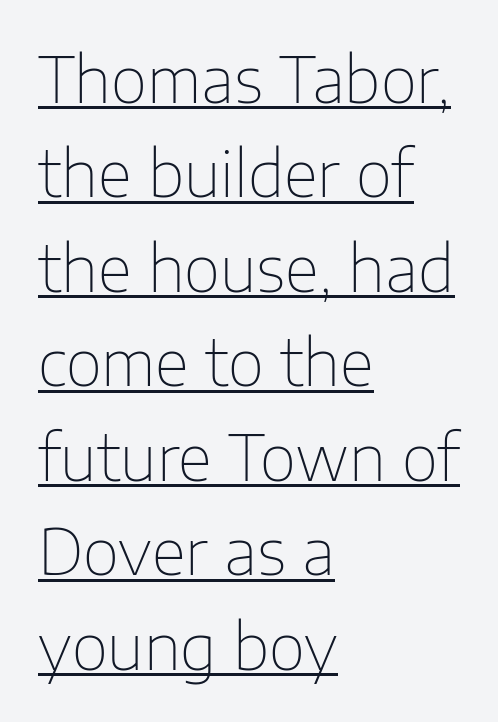
Q: Is the text bold? A: No.
Q: Is the text italic (slanted)? A: No, it is upright.
Q: Is the typeface a serif or a sans-serif typeface? A: Sans-serif.
Q: Is the text underlined? A: Yes.
Q: How is the paragraph aligned? A: Left-aligned.
Q: Is the spacing between letters normal or unusually wide? A: Normal.
Q: Is the spacing between lines tight, normal or loose? A: Normal.
Q: Width (condensed, normal, or wide)? A: Normal.
Q: Stroke contrast? A: Low.
Q: x-height? A: Medium.
Q: Monospaced? A: No.
